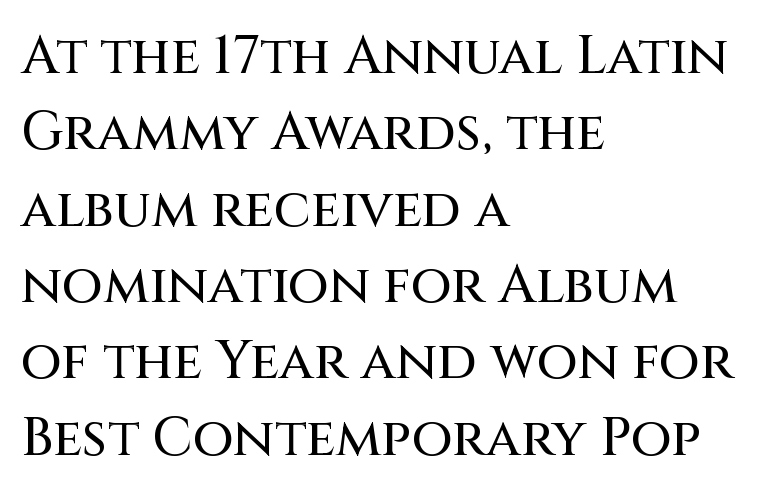
The image shows 53 px sans-serif type, upright; set left-aligned, normal line spacing (1.44x), normal letter spacing, not underlined; medium stroke contrast and a large x-height.
